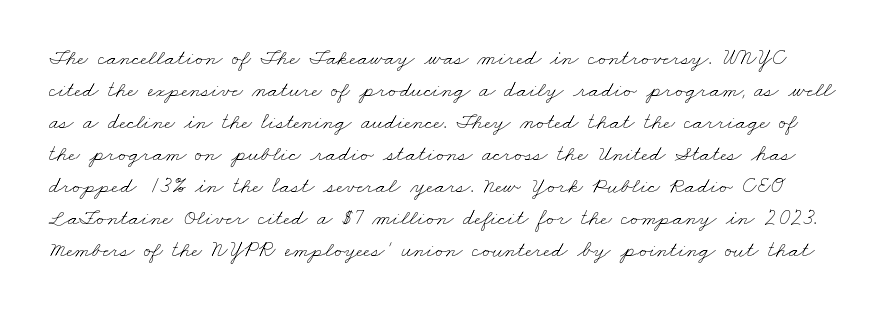
Q: Is the text bold? A: No.
Q: Is the text underlined? A: No.
Q: Is the spacing between letters normal or unusually wide? A: Normal.
Q: Is the spacing between lines tight, normal or loose? A: Normal.
